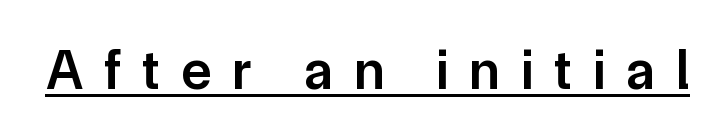
Substantial extra tracking has been applied to these lines. Underline: present. Emphasis by weight is partial: semibold. Designer's note — italics off, roman on. Proportional: the letters do not fall into vertical columns. A typesetter would label this face a sans.
